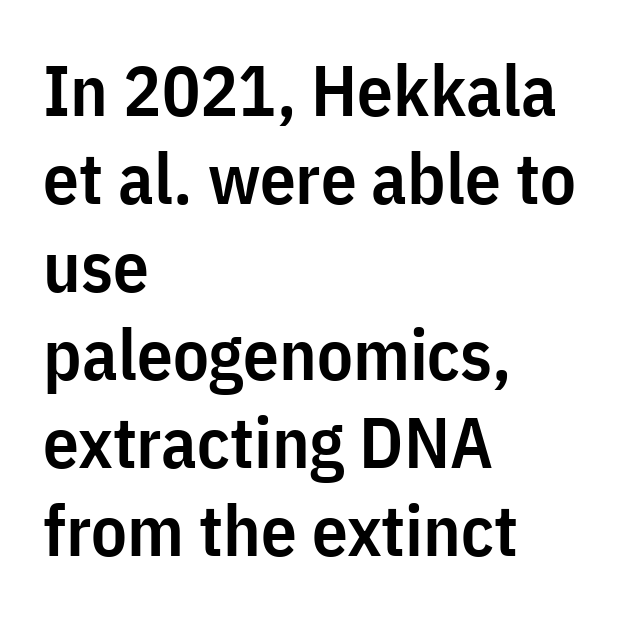
{"serif": "no", "italic": "no", "bold": "semi", "weight": "semibold", "width": "condensed", "stroke_contrast": "low", "x_height": "medium", "monospaced": "no", "underline": "no", "align": "left", "line_spacing_ratio": 1.24, "letter_spacing": "normal", "letter_spacing_em": 0.0, "glyph_px": 71}
